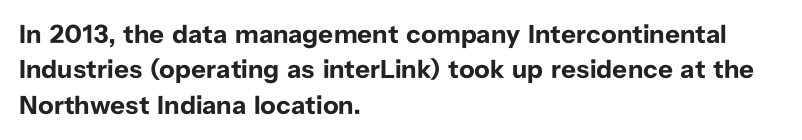
The image shows 26 px bold type, upright; set left-aligned, normal line spacing (1.36x), normal letter spacing, not underlined.
